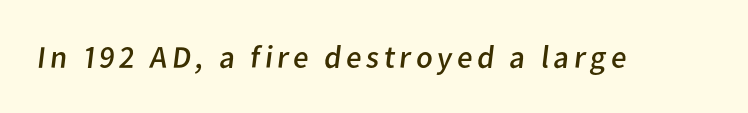
Anything drawn beneath the words? Only blank space. The strokes are not fattened; the text isn't bold. The passage shown is typeset with a sans-serif family. These lines are rendered in a variable-pitch font.
